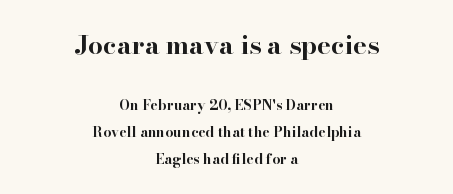
{"italic": "no", "bold": "yes", "underline": "no", "align": "center", "line_spacing": "loose", "line_spacing_ratio": 1.91, "letter_spacing": "normal", "letter_spacing_em": 0.0, "larger_block": "first", "size_ratio": 1.86, "glyph_px": 26}
